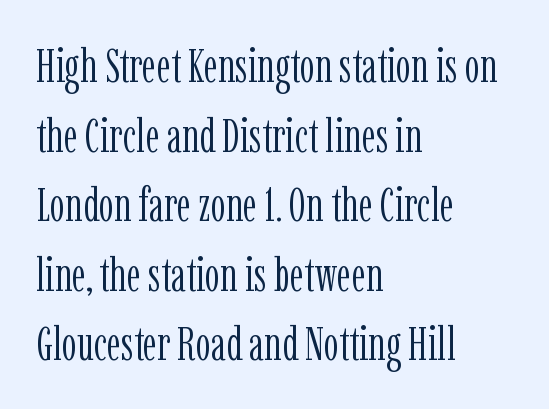
The image shows 48 px light, condensed serif type, upright; set left-aligned, normal line spacing (1.45x), normal letter spacing, not underlined; low stroke contrast and a medium x-height.
